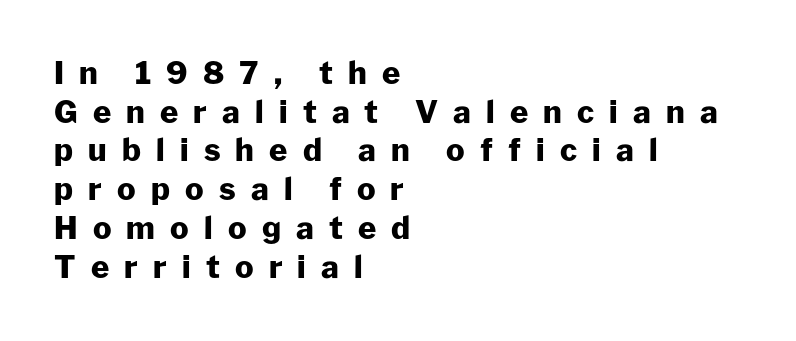
{"serif": "no", "italic": "no", "bold": "yes", "weight": "heavy", "width": "normal", "stroke_contrast": "low", "x_height": "medium", "monospaced": "no", "underline": "no", "align": "left", "line_spacing": "normal", "line_spacing_ratio": 1.25, "letter_spacing": "wide", "letter_spacing_em": 0.49, "glyph_px": 31}
